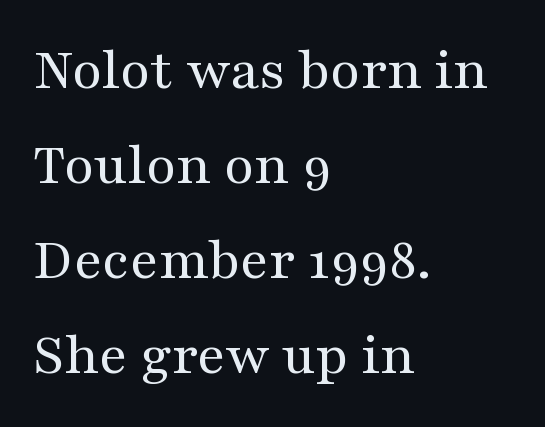
Compared with typical paragraphs, the rows here are spaced about the same. Serif or sans? Serif — the stroke terminals have little feet. Characters remain perfectly vertical along every line. The typesetting does not lean heavy: it is not bold.
